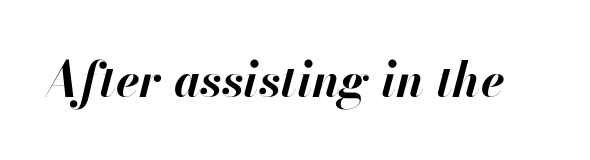
Q: Is the text bold? A: Yes.
Q: Is the text italic (slanted)? A: Yes, it leans right by about 13 degrees.
Q: Is the text underlined? A: No.
Q: Is the spacing between letters normal or unusually wide? A: Normal.
Q: Width (condensed, normal, or wide)? A: Normal.
Q: Stroke contrast? A: High.
Q: x-height? A: Small.
Q: Monospaced? A: No.
